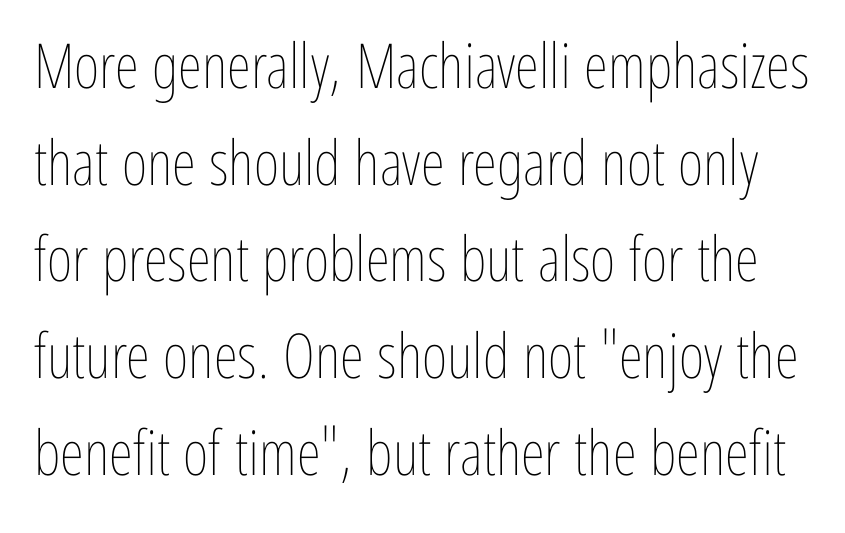
Do the letters lean? They stand straight. The horizontal fit of the characters is conventional and even. A typesetter would call this proportional, since set widths differ per character. What's the leading like? Ordinary, nothing unusual.
